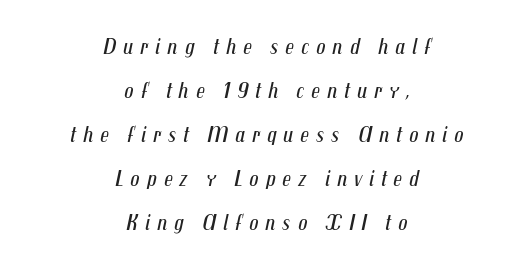
The image shows 23 px text type, italic (leaning right); set centered, loose line spacing (1.91x), unusually wide letter spacing (+0.3 em), not underlined.
